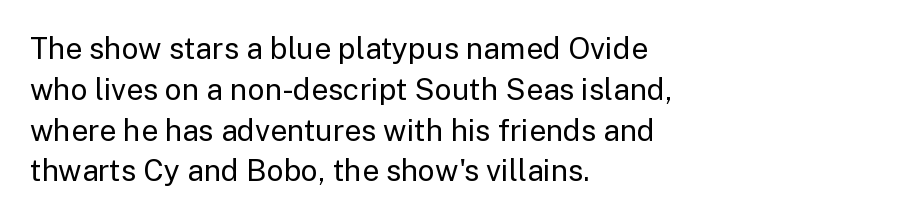
Characters remain perfectly vertical along every line. Stem width sits at or under what a default text font uses. Only glyphs here, with clear space below each row. The vertical gap from one line to the next is medium. Each letter keeps its own natural width here, so spacing adapts to shape.
